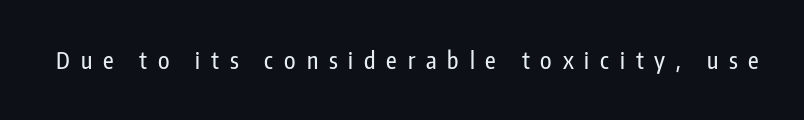
The image shows 23 px text type, upright; set unusually wide letter spacing (+0.47 em), not underlined.
